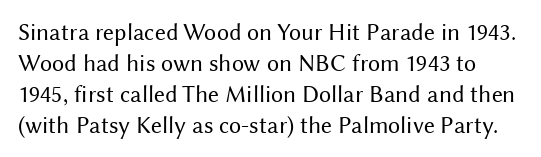
{"italic": "no", "bold": "no", "underline": "no", "line_spacing": "normal", "line_spacing_ratio": 1.29, "letter_spacing": "normal", "letter_spacing_em": 0.0, "glyph_px": 24}
